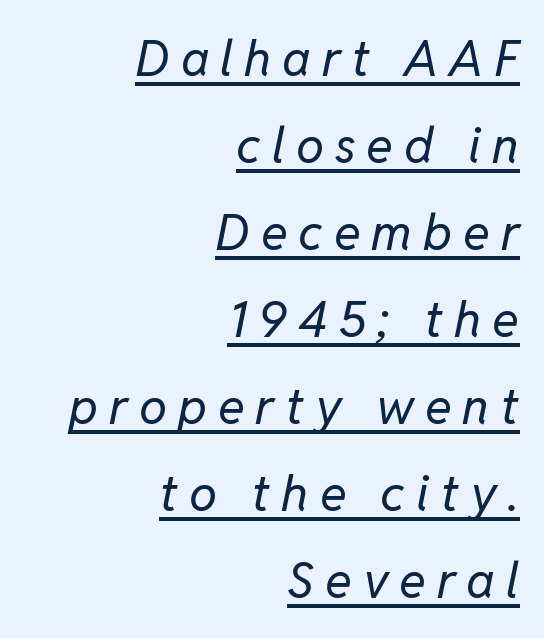
Q: Is the text bold? A: No.
Q: Is the text italic (slanted)? A: Yes, it leans right by about 11 degrees.
Q: Is the text underlined? A: Yes.
Q: How is the paragraph aligned? A: Right-aligned.
Q: Is the spacing between letters normal or unusually wide? A: Unusually wide.
Q: Width (condensed, normal, or wide)? A: Normal.
Q: Stroke contrast? A: Low.
Q: x-height? A: Medium.
Q: Monospaced? A: No.
